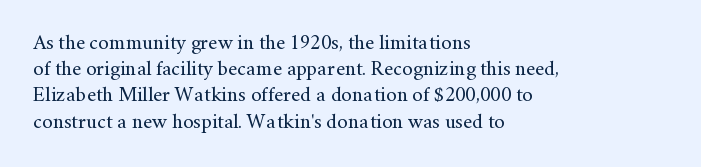
Does extra space separate the letters? No, they use regular spacing. Layout note: lines flush left. The area under the type is left untouched. This reads as an unemphasized weight, regular at the heaviest. This is roman type, the default non-slanted kind. Vertical spacing — default.
